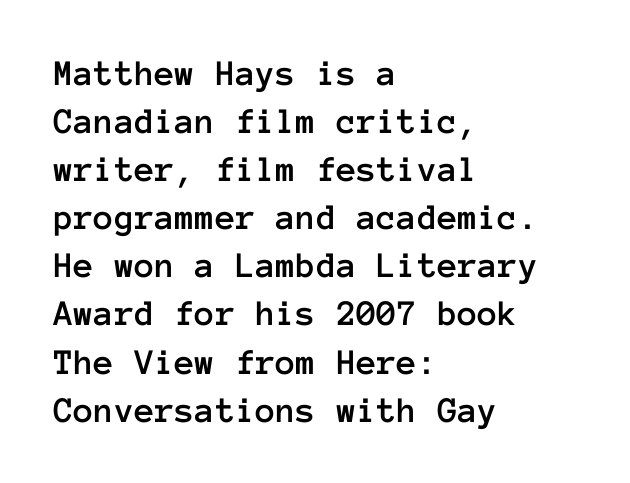
Does the lettering tilt? It doesn't — this is upright. The strip under each line holds only bare page. Every character here occupies the same horizontal width, giving the sample a typewriter-like rhythm. This sample uses plain, unmodified letter spacing. One glance says typical: line gaps are just what's usual. Compared with a centered layout, this one pins lines to the left instead.
